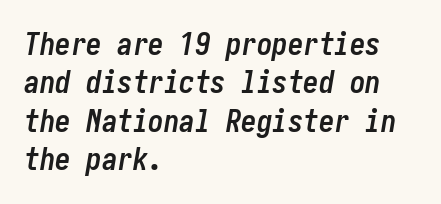
Glance below the letters and you will spot only blank space. Observe the lean: these are italic letterforms. Words appear dense and cohesive because spacing is normal. Where is the straight margin? On the left. Strong, thick strokes mark this as bold type.
